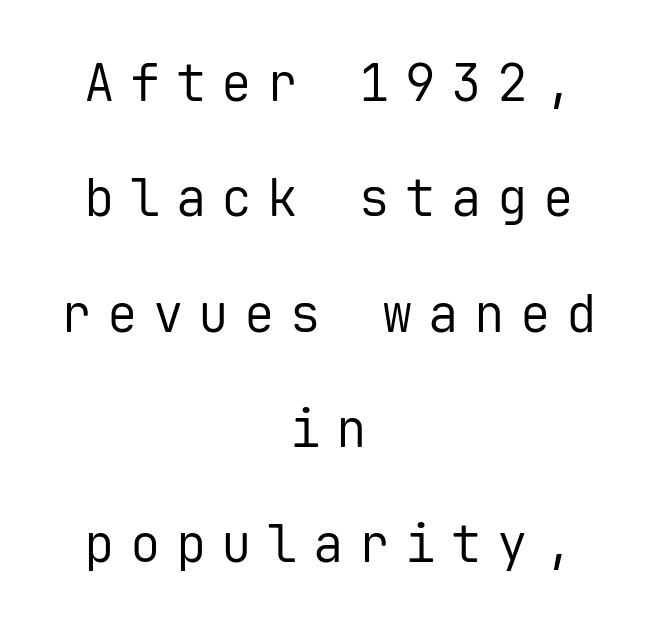
There is plenty of visible air inserted between adjacent glyphs. Leading: increased. Is the block centered? Yes — each line is placed symmetrically about the middle. The rendering uses typewriter-style spacing with identical character cells.
